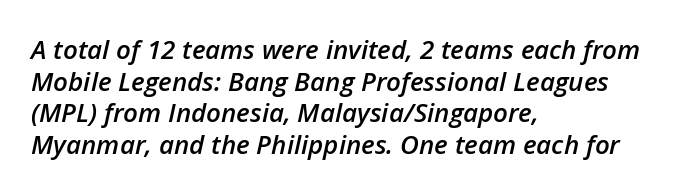
The font's italic variant was chosen for this text. These lines are set flush left with a ragged right edge. Compared with an ordinary text face, these strokes are moderately heavier — a semibold. Honestly, there is no underline to notice here at all. Observe the ordinary spacing: letters are neighbours, not strangers.
